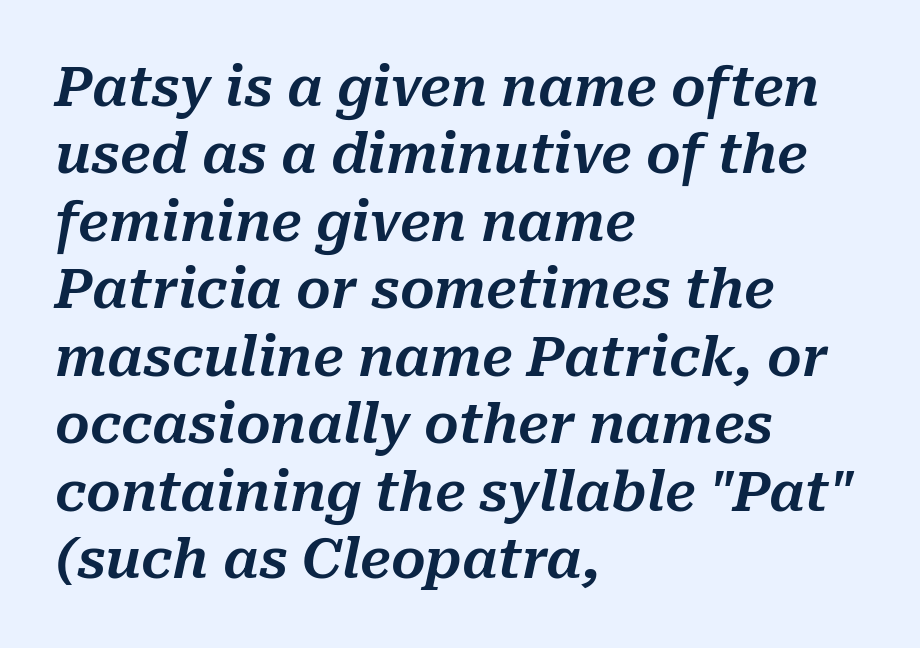
Does extra space separate the letters? No, they use regular spacing. Rows of type keep a routine distance in the vertical direction. Teacher's note: observe the even left margin — that is flush-left alignment. The specimen reads as italic at a glance. Beneath every word, the page is bare.
